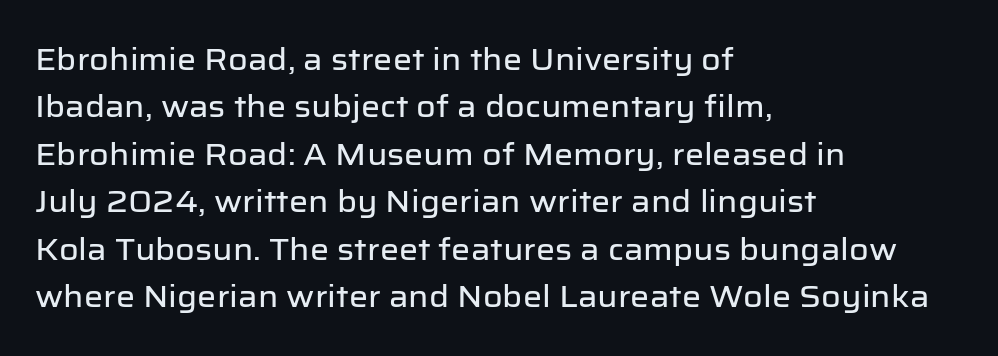
Descenders hang freely into open space. The letters advance in unequal steps, a hallmark of proportional type. A typesetter would call this leading conventional body-copy spacing. Style check: upright.
